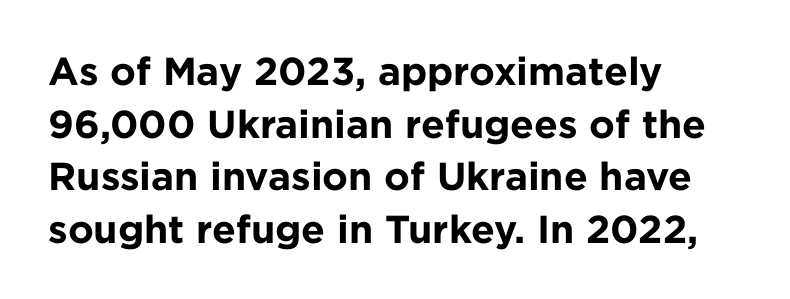
The image shows 39 px bold sans-serif type, upright; set left-aligned, normal line spacing (1.35x), normal letter spacing, not underlined; low stroke contrast and a medium x-height.
